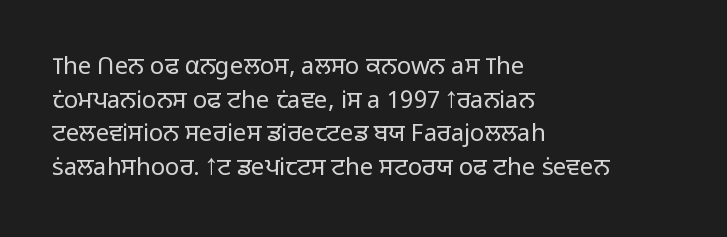
Does the copy run flush right? No — it runs flush left. Does extra space separate the letters? No, they use regular spacing. The letters look calm and open, with moderate or lighter stems. Beneath every word, the page is bare. Normally led — the rows are evenly, conventionally spaced.
